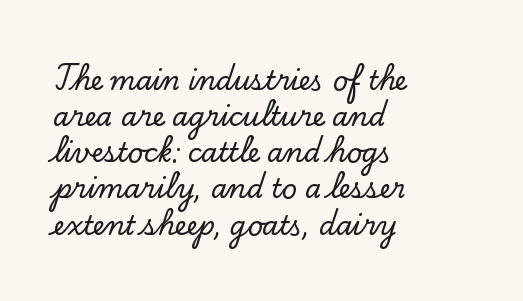
The image shows 26 px text type; set left-aligned, normal line spacing (1.39x), normal letter spacing, not underlined.
